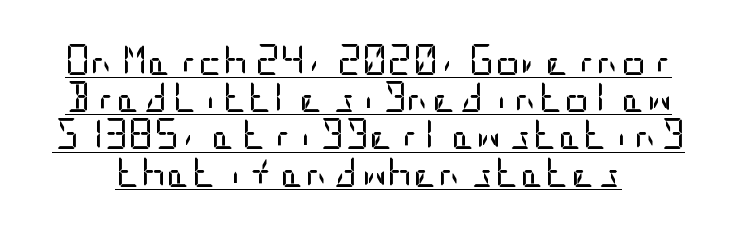
Underlined type. Unlike a traditional serif, this face leaves its strokes unadorned. No italicization has been applied; the sample stays upright. Nothing unusual about the tracking: characters are spaced as the font intends. Weight: in the light-to-regular range.
